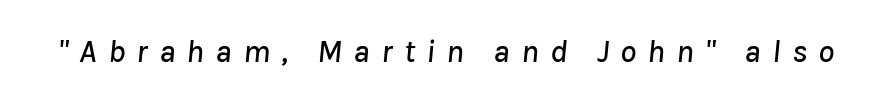
The image shows 32 px text type, italic (leaning right); set unusually wide letter spacing (+0.35 em), not underlined; low stroke contrast and a medium x-height.
